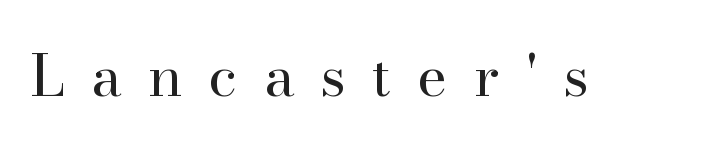
Quick note: not italic, upright. Substantial extra tracking has been applied to these lines. Descenders hang freely into open space. A light-to-regular cut is what we see here. What kind of face is this? One with serifs.
